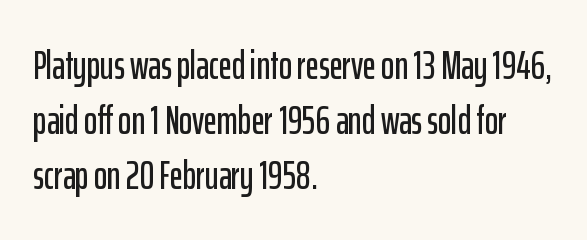
Q: Is the text italic (slanted)? A: No, it is upright.
Q: Is the typeface a serif or a sans-serif typeface? A: Sans-serif.
Q: Is the text underlined? A: No.
Q: How is the paragraph aligned? A: Left-aligned.
Q: Is the spacing between letters normal or unusually wide? A: Normal.
Q: Is the spacing between lines tight, normal or loose? A: Normal.
Q: Width (condensed, normal, or wide)? A: Condensed.
Q: Stroke contrast? A: Low.
Q: x-height? A: Medium.
Q: Monospaced? A: No.
